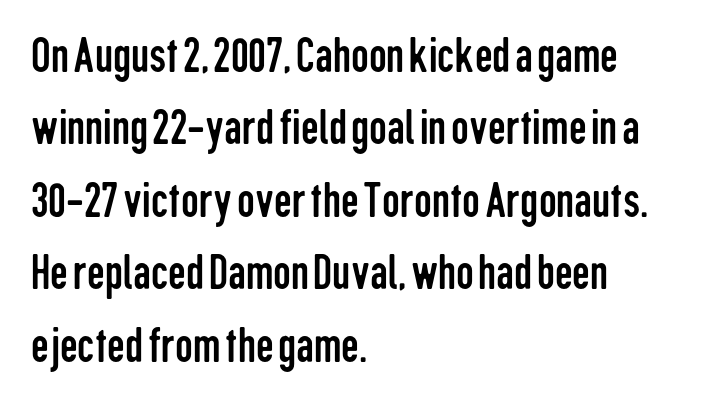
The image shows 50 px regular-weight, condensed sans-serif type, upright; set left-aligned, normal line spacing (1.45x), normal letter spacing, not underlined; low stroke contrast and a medium x-height.
